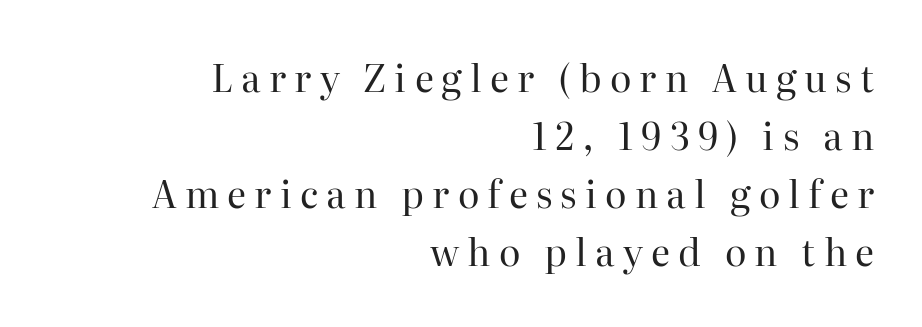
{"serif": "yes", "italic": "no", "bold": "no", "weight": "regular", "width": "normal", "stroke_contrast": "high", "x_height": "medium", "monospaced": "no", "underline": "no", "align": "right", "line_spacing": "normal", "line_spacing_ratio": 1.57, "letter_spacing": "wide", "letter_spacing_em": 0.22, "glyph_px": 37}
